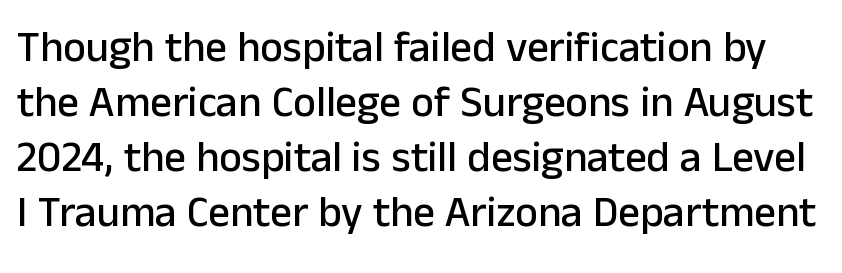
Q: Is the text italic (slanted)? A: No, it is upright.
Q: Is the typeface a serif or a sans-serif typeface? A: Sans-serif.
Q: Is the text underlined? A: No.
Q: Is the spacing between letters normal or unusually wide? A: Normal.
Q: Is the spacing between lines tight, normal or loose? A: Normal.
Q: Width (condensed, normal, or wide)? A: Normal.
Q: Stroke contrast? A: Low.
Q: x-height? A: Medium.
Q: Monospaced? A: No.
